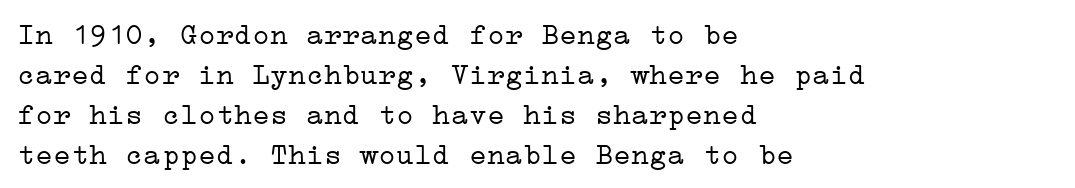
The image shows 30 px light, wide serif type, upright; set left-aligned, normal line spacing (1.33x), normal letter spacing, not underlined; low stroke contrast and a medium x-height.
